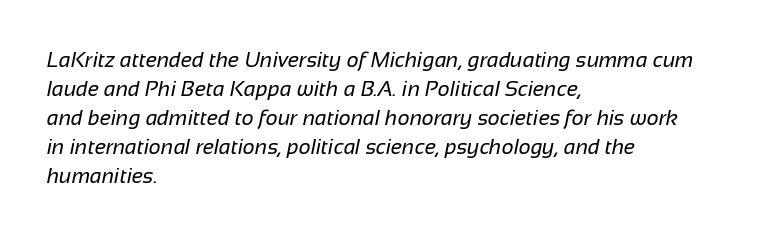
Summary of weight: not heavy and not bold. Type without underlining. You could call the tracking neutral — neither tight nor loose. Leading: standard.
